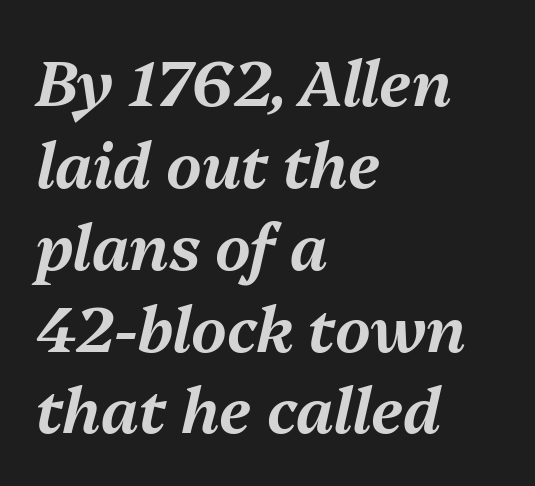
Q: Is the text italic (slanted)? A: Yes, it leans right by about 13 degrees.
Q: Is the text underlined? A: No.
Q: How is the paragraph aligned? A: Left-aligned.
Q: Is the spacing between letters normal or unusually wide? A: Normal.
Q: Is the spacing between lines tight, normal or loose? A: Normal.
Q: Width (condensed, normal, or wide)? A: Normal.
Q: Stroke contrast? A: Medium.
Q: x-height? A: Medium.
Q: Monospaced? A: No.
